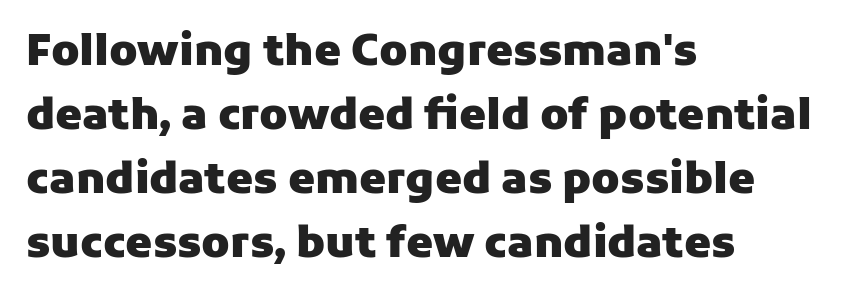
The letters stand straight up with perfectly vertical stems. The sample has been set heavy, in full bold. Here the glyphs are tracked normally, forming tight word shapes. Descenders hang freely into open space.
